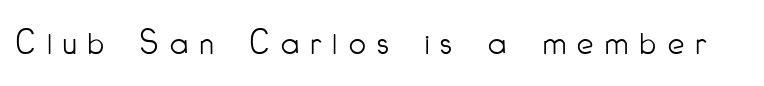
The image shows 37 px light, condensed sans-serif type, upright; set unusually wide letter spacing (+0.31 em), not underlined; low stroke contrast and a small x-height.
